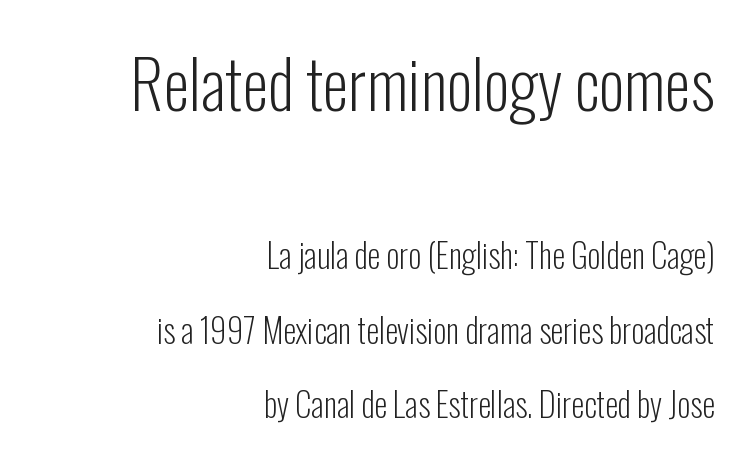
{"serif": "no", "italic": "no", "bold": "no", "weight": "light", "width": "condensed", "stroke_contrast": "low", "x_height": "medium", "monospaced": "no", "underline": "no", "align": "right", "line_spacing": "loose", "line_spacing_ratio": 2.25, "letter_spacing": "normal", "letter_spacing_em": 0.0, "larger_block": "first", "size_ratio": 2.0, "glyph_px": 66}
